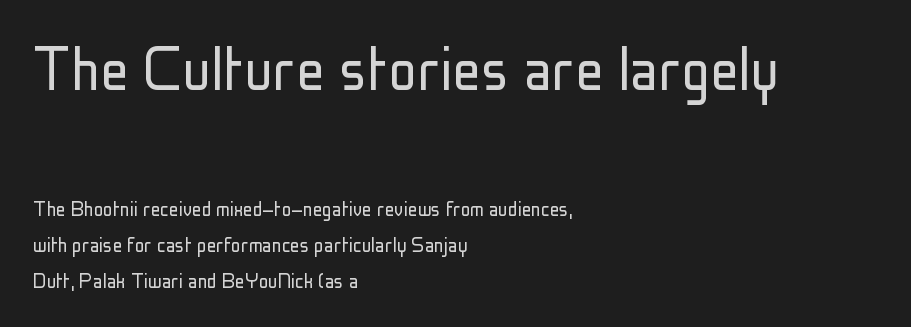
{"serif": "no", "italic": "no", "bold": "no", "weight": "light", "width": "condensed", "stroke_contrast": "low", "x_height": "medium", "monospaced": "no", "underline": "no", "align": "left", "line_spacing": "normal", "line_spacing_ratio": 1.5, "letter_spacing": "normal", "letter_spacing_em": 0.0, "larger_block": "first", "size_ratio": 2.96, "glyph_px": 71}
